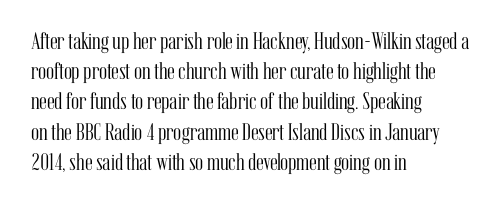
The image shows 24 px text type, upright; set left-aligned, normal line spacing (1.26x), normal letter spacing, not underlined.
